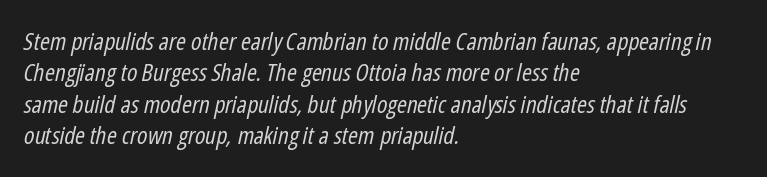
Horizontally, the lines are justified to the leading edge only. The typeface has the unassuming heft of standard copy or less. Is there much room between lines? A standard amount, neither cramped nor airy. Notice how the stems are inclined rather than vertical — that's the hallmark of italics. Honestly, the letter spacing is just normal — you wouldn't notice it. Quick note: underline off.
